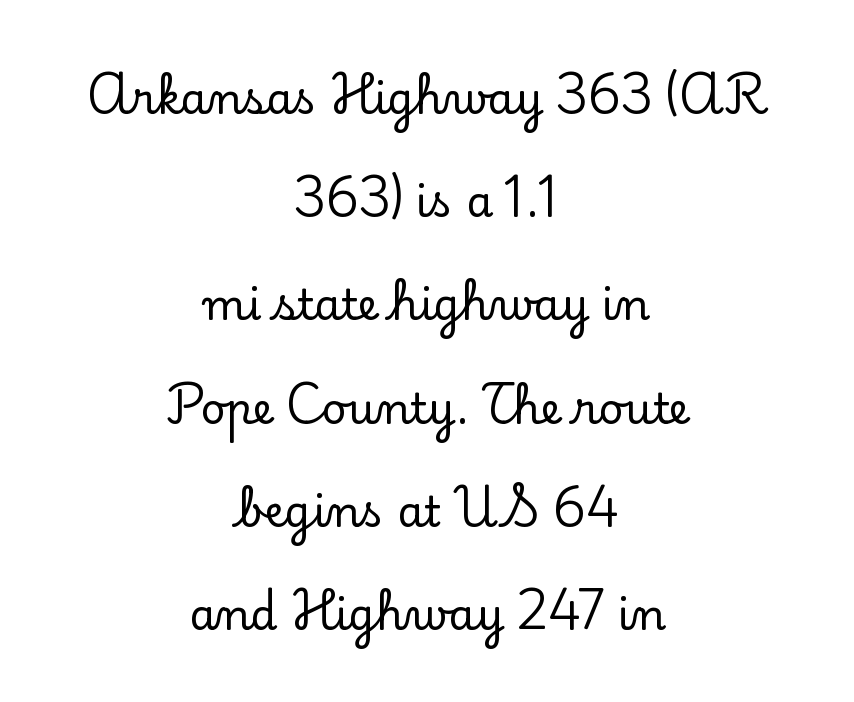
The image shows 43 px serif type, upright; set centered, loose line spacing (2.4x), normal letter spacing, not underlined; low stroke contrast and a small x-height.
